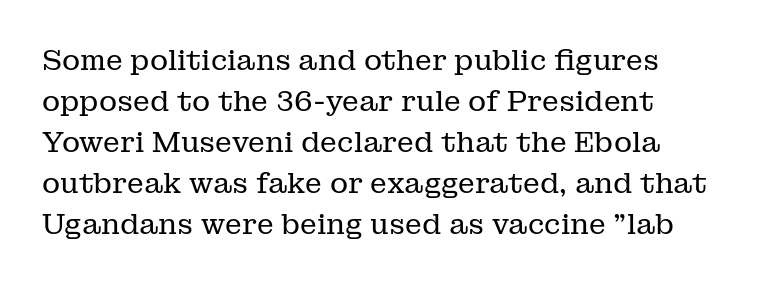
{"serif": "yes", "italic": "no", "bold": "no", "weight": "regular", "width": "normal", "stroke_contrast": "low", "x_height": "medium", "monospaced": "no", "underline": "no", "align": "left", "line_spacing": "normal", "line_spacing_ratio": 1.46, "letter_spacing": "normal", "letter_spacing_em": 0.0, "glyph_px": 28}
